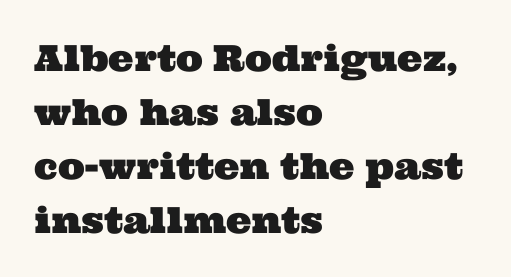
{"serif": "yes", "width": "wide", "stroke_contrast": "medium", "x_height": "medium", "monospaced": "no", "underline": "no", "align": "left", "line_spacing": "normal", "line_spacing_ratio": 1.5, "letter_spacing": "normal", "letter_spacing_em": 0.0, "glyph_px": 36}
